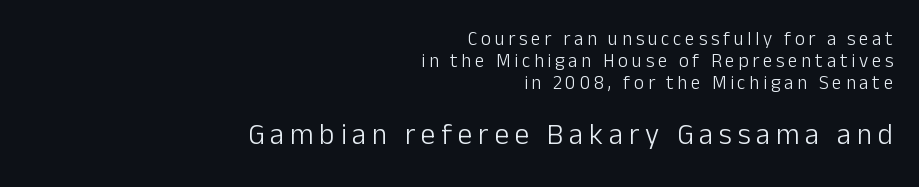
The image shows 29 px light sans-serif type, upright; set right-aligned, line spacing 1.16x, unusually wide letter spacing (+0.2 em), not underlined; the second (bottom) block is 1.53x larger; low stroke contrast and a medium x-height.
